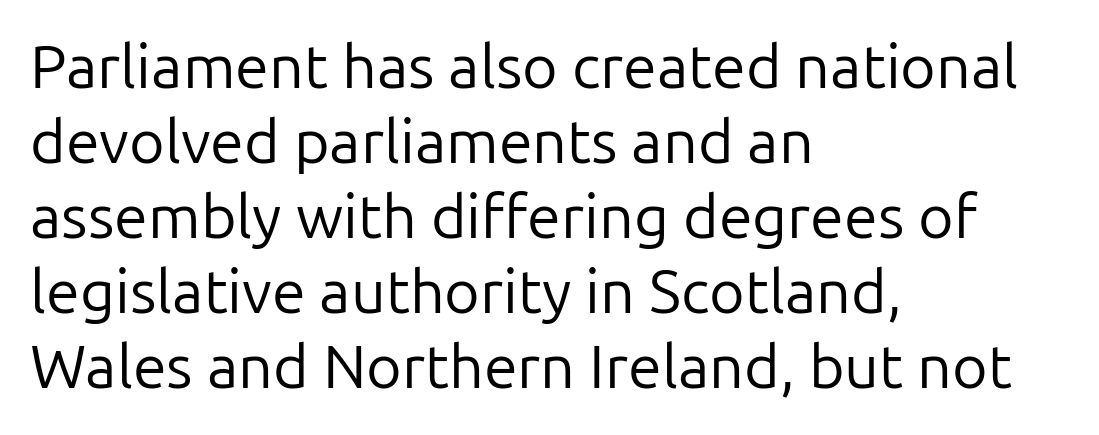
{"serif": "no", "italic": "no", "bold": "no", "weight": "regular", "width": "normal", "stroke_contrast": "low", "x_height": "medium", "monospaced": "no", "underline": "no", "align": "left", "line_spacing_ratio": 1.23, "letter_spacing": "normal", "letter_spacing_em": 0.0, "glyph_px": 61}
